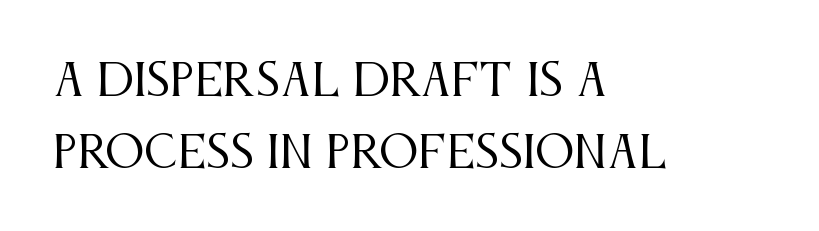
Each row of text sits above clean, open space. You can tell it's not italic because the verticals are truly vertical. These lines are rendered in a variable-pitch font. Regular leading. The text was rendered using a seriffed face with decorative stroke endings. The rag falls on the right side of this text block.
